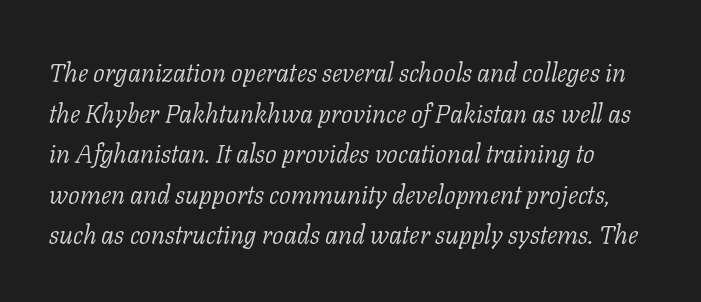
The image shows 26 px text type, italic (leaning right); set normal line spacing (1.56x), normal letter spacing, not underlined.
